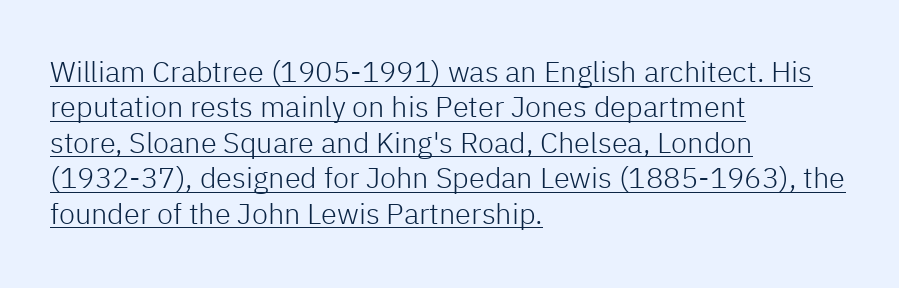
{"serif": "no", "italic": "no", "bold": "no", "weight": "light", "width": "normal", "stroke_contrast": "low", "x_height": "medium", "monospaced": "no", "underline": "yes", "align": "left", "line_spacing_ratio": 1.22, "letter_spacing": "normal", "letter_spacing_em": 0.0, "glyph_px": 29}
